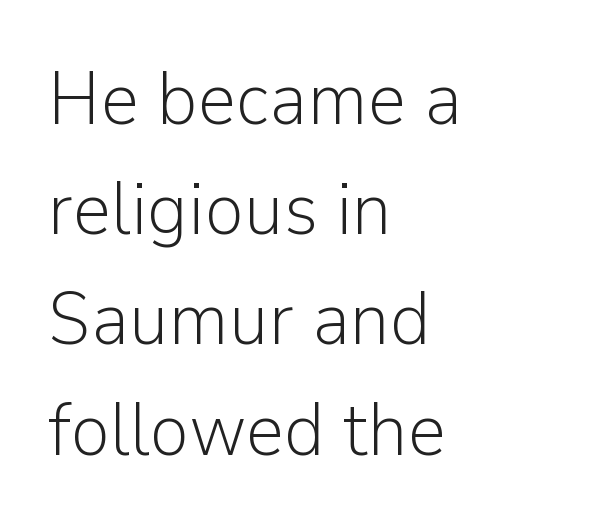
{"serif": "no", "italic": "no", "bold": "no", "weight": "light", "width": "normal", "stroke_contrast": "low", "x_height": "medium", "monospaced": "no", "underline": "no", "align": "left", "line_spacing": "normal", "line_spacing_ratio": 1.47, "letter_spacing": "normal", "letter_spacing_em": 0.0, "glyph_px": 75}
